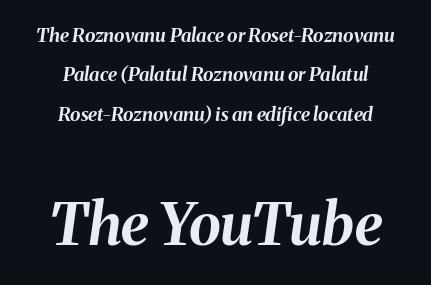
Compared with typical paragraphs, the rows here are farther apart. The baseline area is clear. Typeset on center — no edge is straight. Students, this is bold: see how much ink each stroke carries.
